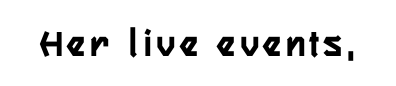
{"serif": "no", "italic": "no", "width": "condensed", "stroke_contrast": "low", "x_height": "medium", "monospaced": "no", "underline": "no", "glyph_px": 40}
